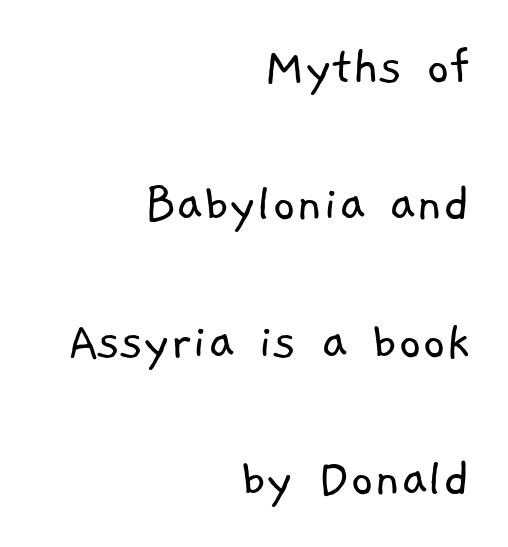
{"serif": "no", "bold": "no", "weight": "light", "width": "normal", "stroke_contrast": "low", "x_height": "medium", "monospaced": "no", "underline": "no", "align": "right", "line_spacing": "loose", "line_spacing_ratio": 2.41, "letter_spacing": "normal", "letter_spacing_em": 0.0, "glyph_px": 57}
